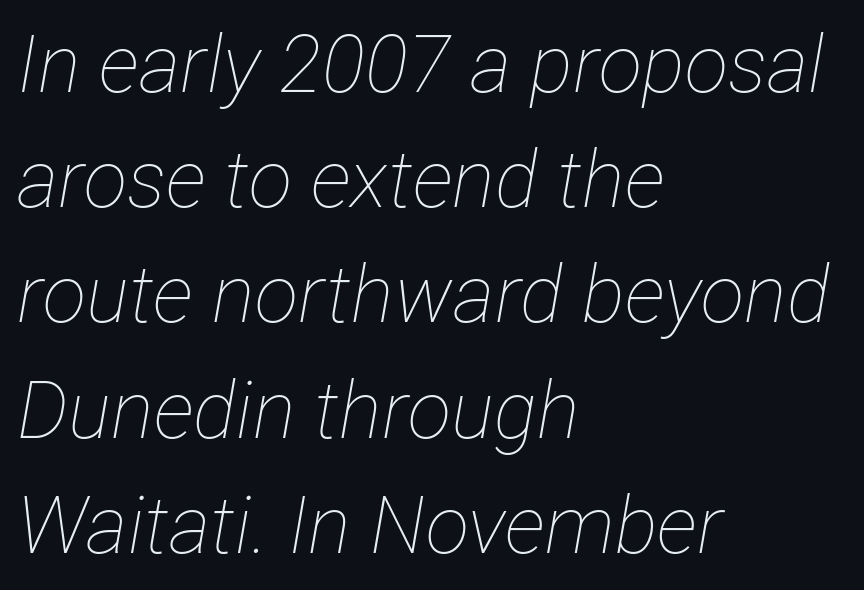
Q: Is the text bold? A: No.
Q: Is the text italic (slanted)? A: Yes, it leans right by about 12 degrees.
Q: Is the text underlined? A: No.
Q: How is the paragraph aligned? A: Left-aligned.
Q: Is the spacing between letters normal or unusually wide? A: Normal.
Q: Is the spacing between lines tight, normal or loose? A: Normal.
Q: Width (condensed, normal, or wide)? A: Condensed.
Q: Stroke contrast? A: Low.
Q: x-height? A: Medium.
Q: Monospaced? A: No.
